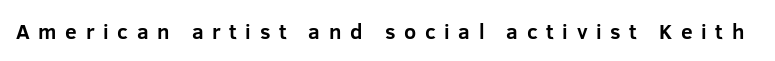
The image shows 21 px bold type, upright; set unusually wide letter spacing (+0.41 em), not underlined.
